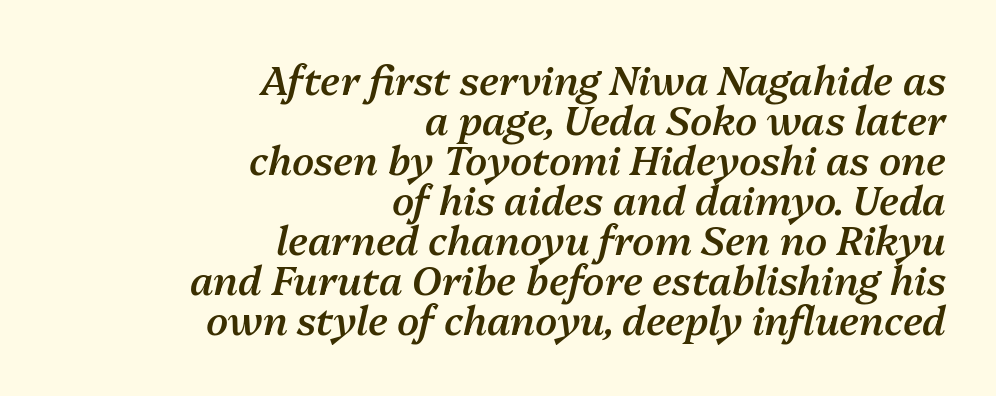
Observe the ordinary spacing: letters are neighbours, not strangers. This is the in-between weight designers call semibold or demi. Clear beneath every line of the passage. Interline gaps are noticeably narrow in this sample.
